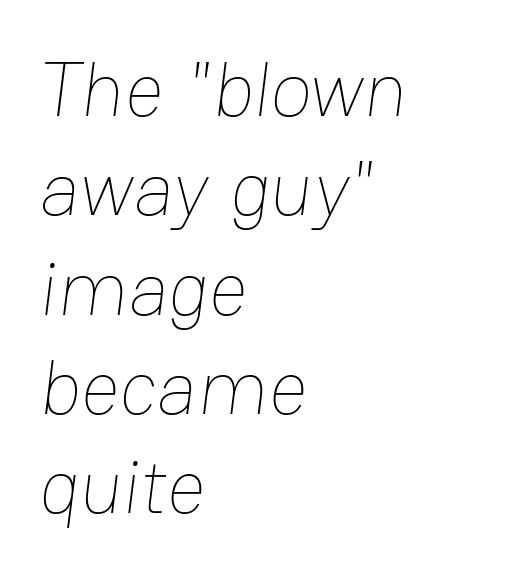
The image shows 77 px thin type; set left-aligned, normal line spacing (1.29x), normal letter spacing, not underlined; low stroke contrast and a medium x-height.
